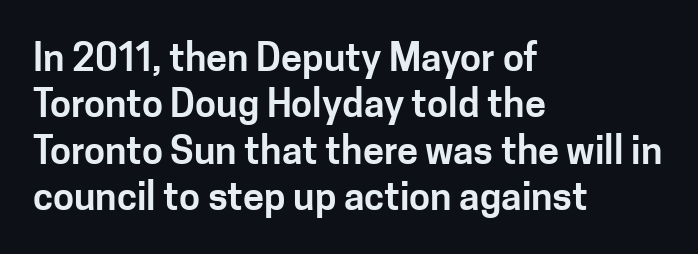
The image shows 38 px sans-serif type, upright; set left-aligned, line spacing 1.22x, normal letter spacing, not underlined; low stroke contrast and a medium x-height.
